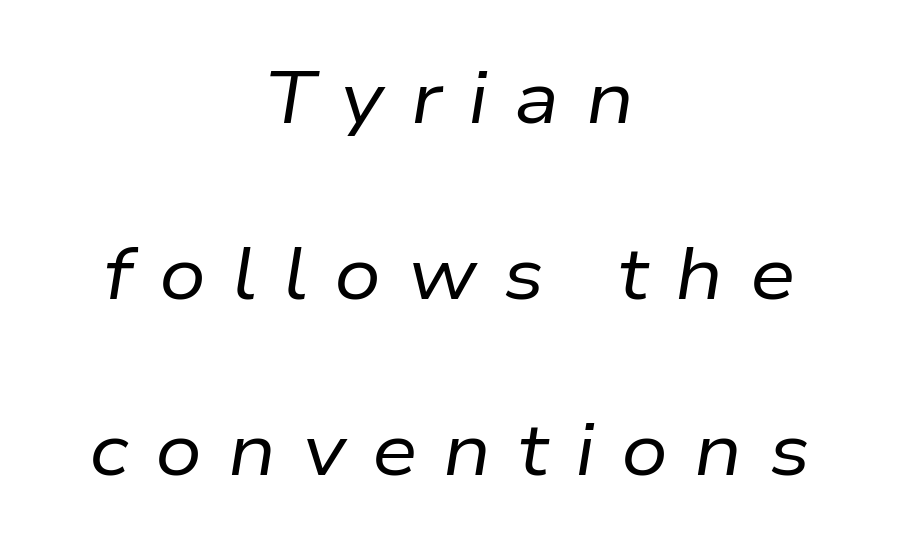
Each row of text sits above clean, open space. Leftover space on each line is divided equally before and after the words. Here the designer chose a conventional face with non-uniform glyph widths. The lines are spread far apart with generous leading. Is this a heavy cut? Hardly; it is regular or lighter.
